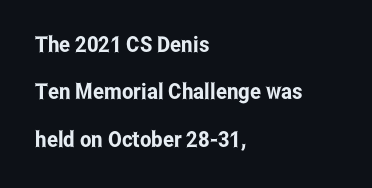
Compared with typical body copy, the letter spacing here is the same. You can tell it's not italic because the verticals are truly vertical. Whoever set this chose breathing room over compactness in the vertical rhythm. Line starts are locked; line ends wander. Underlining? Definitely not there.
